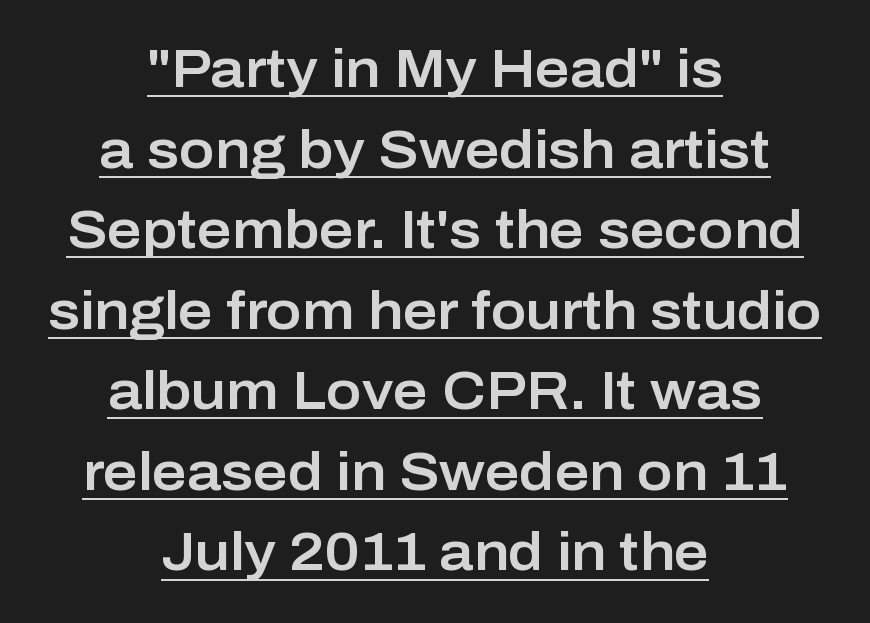
Q: Is the text italic (slanted)? A: No, it is upright.
Q: Is the typeface a serif or a sans-serif typeface? A: Sans-serif.
Q: Is the text underlined? A: Yes.
Q: How is the paragraph aligned? A: Centered.
Q: Is the spacing between letters normal or unusually wide? A: Normal.
Q: Is the spacing between lines tight, normal or loose? A: Normal.
Q: Width (condensed, normal, or wide)? A: Normal.
Q: Stroke contrast? A: Low.
Q: x-height? A: Medium.
Q: Monospaced? A: No.
